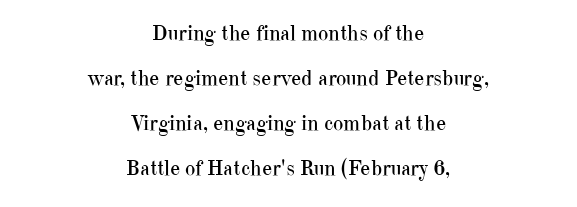
The image shows 22 px text type, upright; set centered, loose line spacing (2.05x), normal letter spacing, not underlined.
